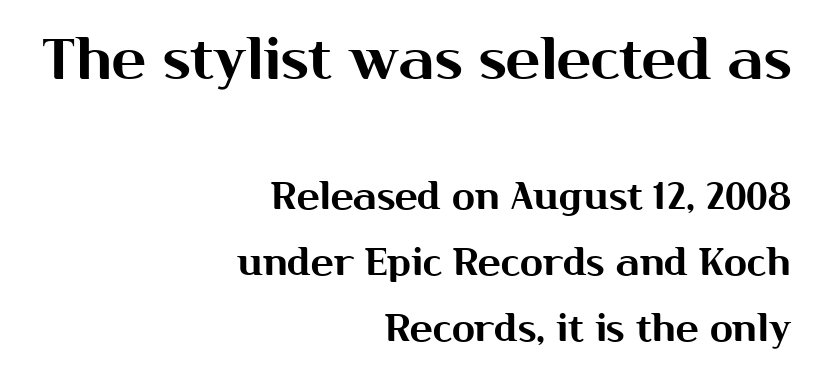
Nothing sits at the stroke ends, so this counts as sans-serif. Right-aligned paragraph, ragged on the left. The specimen reads as upright at a glance. The space directly below the letters is spotless.
